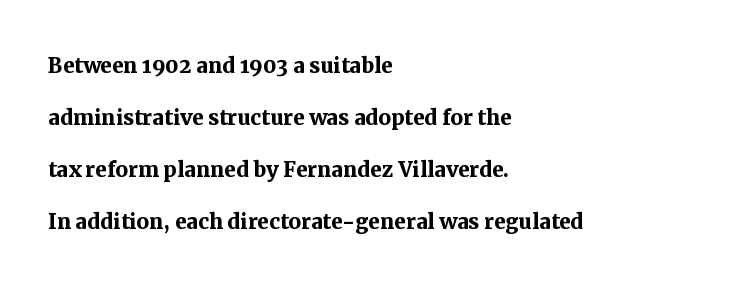
Q: Is the text bold? A: Yes.
Q: Is the text italic (slanted)? A: No, it is upright.
Q: Is the typeface a serif or a sans-serif typeface? A: Serif.
Q: Is the text underlined? A: No.
Q: How is the paragraph aligned? A: Left-aligned.
Q: Is the spacing between letters normal or unusually wide? A: Normal.
Q: Width (condensed, normal, or wide)? A: Normal.
Q: Stroke contrast? A: Medium.
Q: x-height? A: Medium.
Q: Monospaced? A: No.
